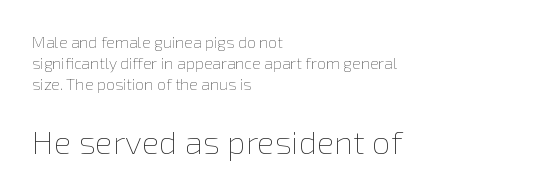
{"italic": "no", "bold": "no", "weight": "thin", "width": "normal", "stroke_contrast": "low", "x_height": "medium", "monospaced": "no", "underline": "no", "align": "left", "line_spacing": "normal", "line_spacing_ratio": 1.31, "letter_spacing": "normal", "letter_spacing_em": 0.0, "larger_block": "second", "size_ratio": 2.06, "glyph_px": 33}
